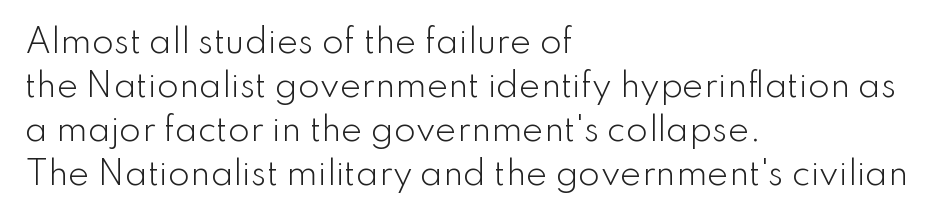
Honestly, there is no underline to notice here at all. The passage shown has conventional tracking throughout. The face used here is proportionally spaced, like ordinary book or web type. Interline gaps are of average width in this sample. Typeset ragged right — the left edge is the straight one. This is the regular roman posture of the typeface.
